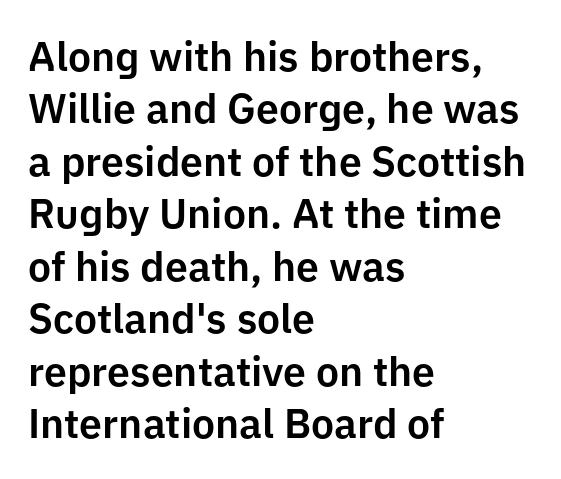
Q: Is the text italic (slanted)? A: No, it is upright.
Q: Is the typeface a serif or a sans-serif typeface? A: Sans-serif.
Q: Is the text underlined? A: No.
Q: How is the paragraph aligned? A: Left-aligned.
Q: Is the spacing between letters normal or unusually wide? A: Normal.
Q: Is the spacing between lines tight, normal or loose? A: Normal.
Q: Width (condensed, normal, or wide)? A: Normal.
Q: Stroke contrast? A: Low.
Q: x-height? A: Medium.
Q: Monospaced? A: No.
